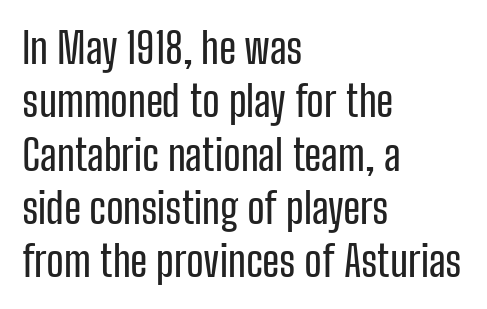
The text block is weighted toward the left margin, trailing off unevenly rightward. Observe the absence of serifs on each vertical stroke in this sample. Letters rest on an invisible, unmarked baseline. Short note: letters normally spaced. Spacing verdict: proportional, widths tailored to each character.
